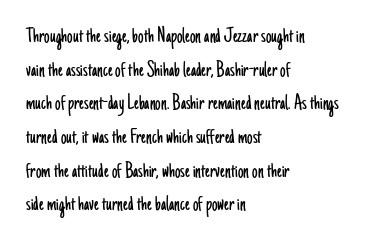
{"italic": "no", "bold": "no", "underline": "no", "align": "left", "line_spacing": "normal", "line_spacing_ratio": 1.53, "letter_spacing": "normal", "letter_spacing_em": 0.0, "glyph_px": 22}
